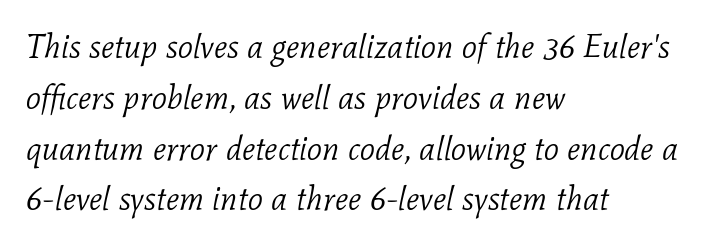
Q: Is the text bold? A: No.
Q: Is the text italic (slanted)? A: Yes, it leans right by about 11 degrees.
Q: Is the typeface a serif or a sans-serif typeface? A: Serif.
Q: Is the text underlined? A: No.
Q: How is the paragraph aligned? A: Left-aligned.
Q: Is the spacing between letters normal or unusually wide? A: Normal.
Q: Is the spacing between lines tight, normal or loose? A: Normal.
Q: Width (condensed, normal, or wide)? A: Normal.
Q: Stroke contrast? A: Low.
Q: x-height? A: Medium.
Q: Monospaced? A: No.
